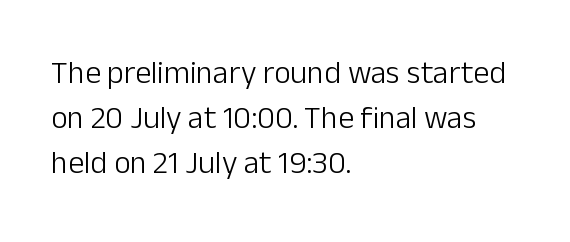
Q: Is the text bold? A: No.
Q: Is the text italic (slanted)? A: No, it is upright.
Q: Is the typeface a serif or a sans-serif typeface? A: Sans-serif.
Q: Is the text underlined? A: No.
Q: How is the paragraph aligned? A: Left-aligned.
Q: Is the spacing between letters normal or unusually wide? A: Normal.
Q: Is the spacing between lines tight, normal or loose? A: Normal.
Q: Width (condensed, normal, or wide)? A: Normal.
Q: Stroke contrast? A: Low.
Q: x-height? A: Medium.
Q: Monospaced? A: No.
